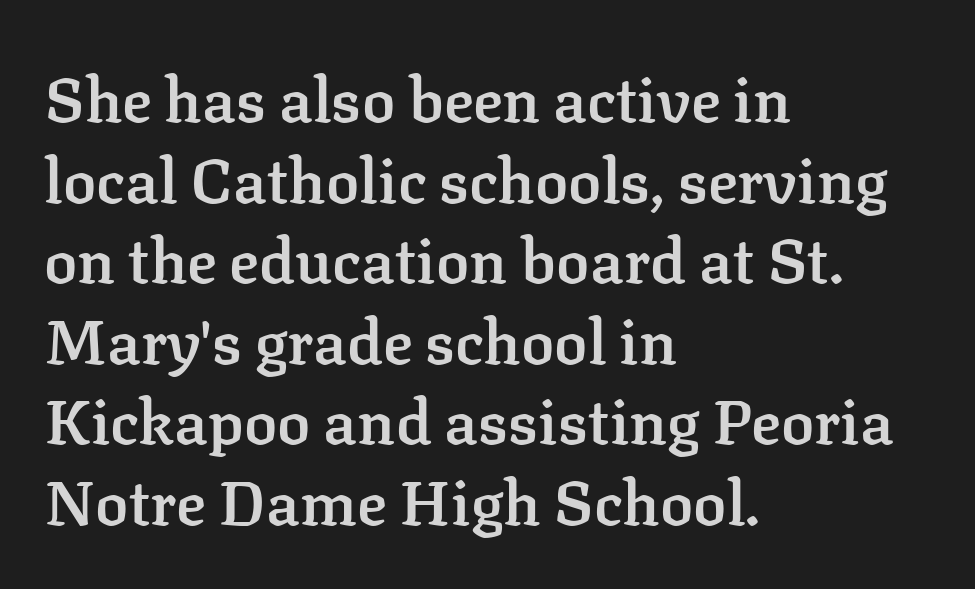
{"serif": "yes", "italic": "no", "bold": "semi", "weight": "semibold", "width": "normal", "stroke_contrast": "low", "x_height": "medium", "monospaced": "no", "underline": "no", "align": "left", "line_spacing": "normal", "line_spacing_ratio": 1.3, "letter_spacing": "normal", "letter_spacing_em": 0.0, "glyph_px": 62}
